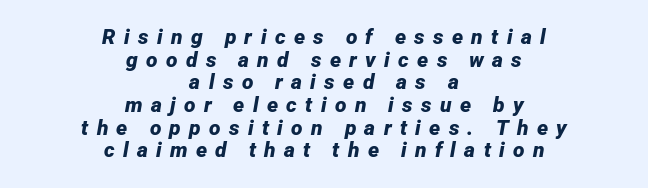
Q: Is the text bold? A: Yes.
Q: Is the text italic (slanted)? A: Yes, it leans right by about 12 degrees.
Q: Is the text underlined? A: No.
Q: How is the paragraph aligned? A: Centered.
Q: Is the spacing between letters normal or unusually wide? A: Unusually wide.
Q: Is the spacing between lines tight, normal or loose? A: Tight.
